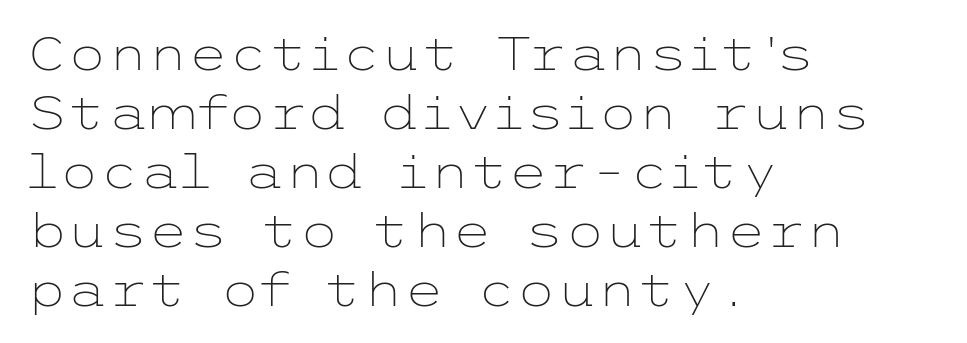
{"serif": "no", "italic": "no", "bold": "no", "weight": "light", "width": "wide", "stroke_contrast": "low", "x_height": "medium", "underline": "no", "align": "left", "line_spacing": "normal", "line_spacing_ratio": 1.28, "letter_spacing": "normal", "letter_spacing_em": 0.0, "glyph_px": 46}
